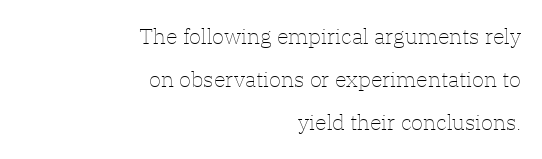
{"italic": "no", "bold": "no", "underline": "no", "align": "right", "line_spacing": "loose", "line_spacing_ratio": 1.96, "letter_spacing": "normal", "letter_spacing_em": 0.0, "glyph_px": 22}
